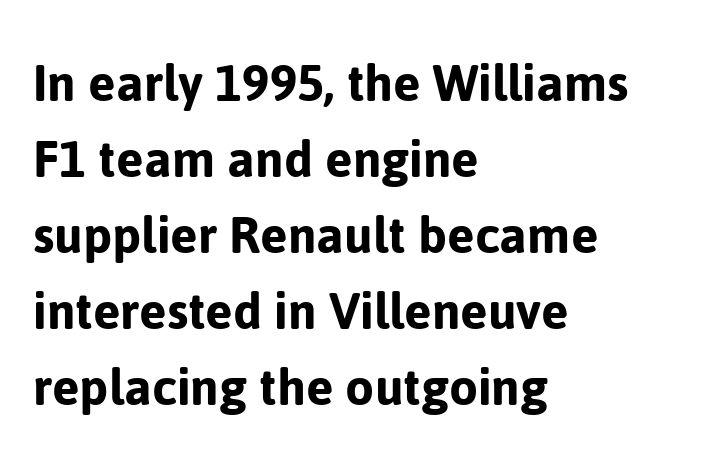
Is this a sans? Yes — the strokes have no serifs. The strip under each line holds only bare page. You could call the tracking neutral — neither tight nor loose. Left-aligned paragraph, ragged on the right.
